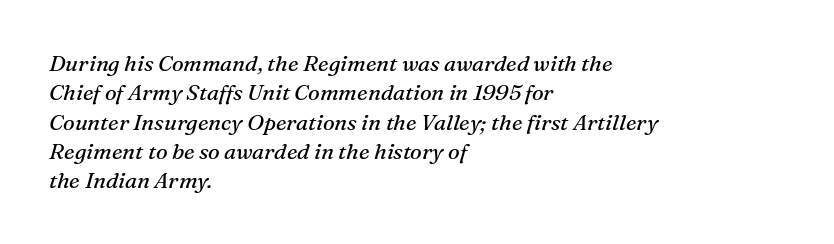
{"italic": "yes", "lean": "right", "slant_degrees": 16, "bold": "no", "underline": "no", "align": "left", "line_spacing": "normal", "line_spacing_ratio": 1.33, "letter_spacing": "normal", "letter_spacing_em": 0.0, "glyph_px": 22}
